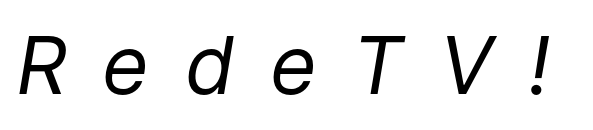
{"italic": "yes", "lean": "right", "slant_degrees": 9, "bold": "no", "weight": "regular", "width": "normal", "stroke_contrast": "low", "x_height": "medium", "monospaced": "no", "underline": "no", "letter_spacing": "wide", "letter_spacing_em": 0.44, "glyph_px": 80}
